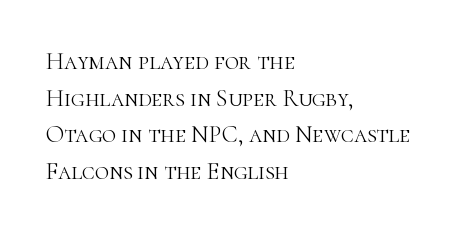
Standard letterfit; no display-style spreading of the glyphs. No chunkiness to these letters — they're not bold. This is roman type, the default non-slanted kind. Does the copy run flush right? No — it runs flush left.
